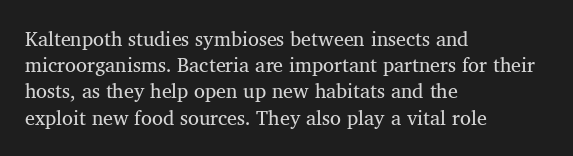
{"italic": "no", "bold": "no", "underline": "no", "align": "left", "line_spacing": "normal", "line_spacing_ratio": 1.31, "letter_spacing": "normal", "letter_spacing_em": 0.0, "glyph_px": 20}
